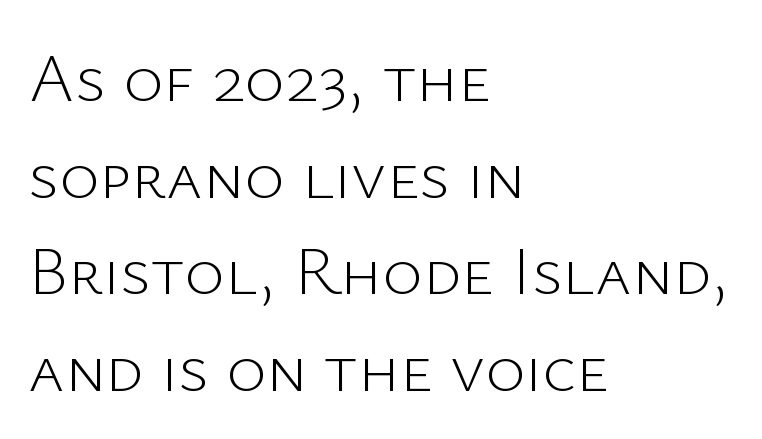
Q: Is the text bold? A: No.
Q: Is the text italic (slanted)? A: No, it is upright.
Q: Is the typeface a serif or a sans-serif typeface? A: Sans-serif.
Q: Is the text underlined? A: No.
Q: How is the paragraph aligned? A: Left-aligned.
Q: Is the spacing between letters normal or unusually wide? A: Normal.
Q: Is the spacing between lines tight, normal or loose? A: Normal.
Q: Width (condensed, normal, or wide)? A: Normal.
Q: Stroke contrast? A: Low.
Q: x-height? A: Medium.
Q: Monospaced? A: No.
